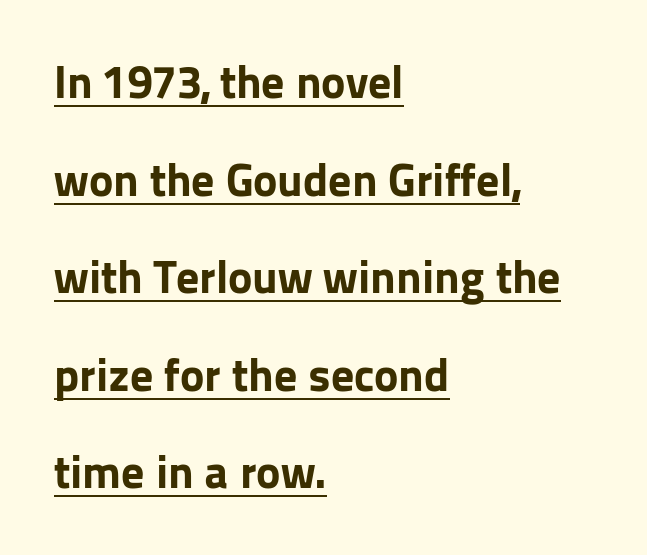
Q: Is the text bold? A: Yes.
Q: Is the text italic (slanted)? A: No, it is upright.
Q: Is the typeface a serif or a sans-serif typeface? A: Sans-serif.
Q: Is the text underlined? A: Yes.
Q: How is the paragraph aligned? A: Left-aligned.
Q: Is the spacing between letters normal or unusually wide? A: Normal.
Q: Is the spacing between lines tight, normal or loose? A: Loose.
Q: Width (condensed, normal, or wide)? A: Normal.
Q: Stroke contrast? A: Low.
Q: x-height? A: Medium.
Q: Monospaced? A: No.
